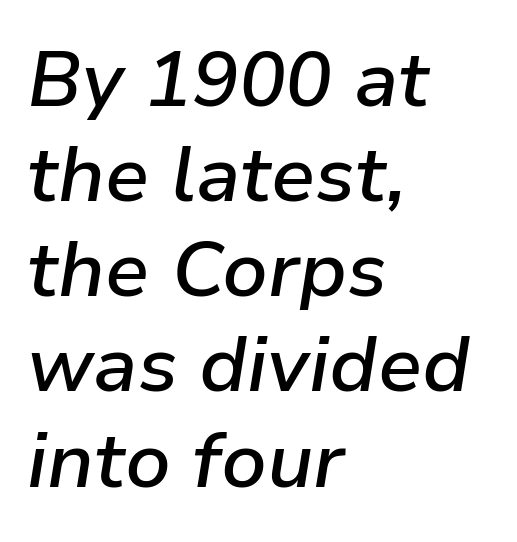
{"italic": "yes", "lean": "right", "slant_degrees": 9, "bold": "semi", "weight": "semibold", "width": "normal", "stroke_contrast": "low", "x_height": "medium", "monospaced": "no", "underline": "no", "align": "left", "line_spacing_ratio": 1.22, "letter_spacing": "normal", "letter_spacing_em": 0.0, "glyph_px": 78}
